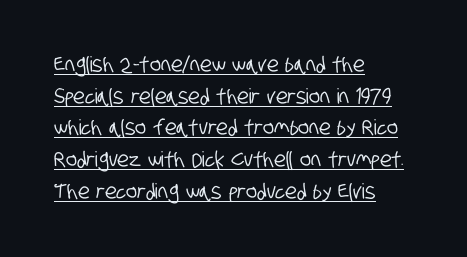
The image shows 21 px text type; set left-aligned, normal line spacing (1.51x), normal letter spacing, underlined.
